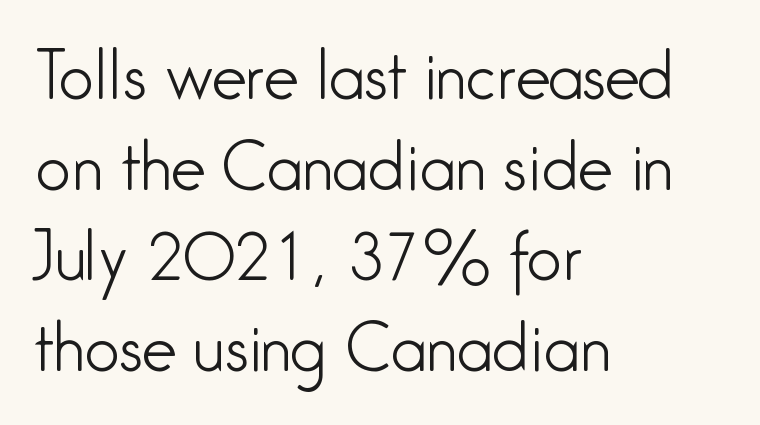
The letters stand upright; this is a roman face. Is this a fixed-width face? No — the glyphs have proportional, varying widths. A typesetter would call this leading conventional body-copy spacing. A quiet, ordinary-to-light weight characterises the typeface.
